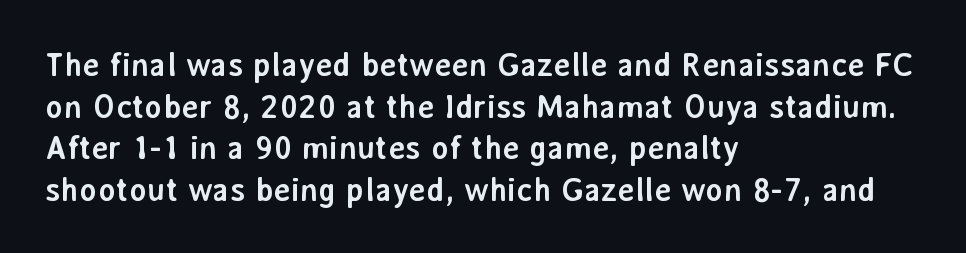
Q: Is the text bold? A: Yes.
Q: Is the text italic (slanted)? A: No, it is upright.
Q: Is the typeface a serif or a sans-serif typeface? A: Sans-serif.
Q: Is the text underlined? A: No.
Q: How is the paragraph aligned? A: Left-aligned.
Q: Is the spacing between letters normal or unusually wide? A: Normal.
Q: Is the spacing between lines tight, normal or loose? A: Normal.
Q: Width (condensed, normal, or wide)? A: Normal.
Q: Stroke contrast? A: Low.
Q: x-height? A: Medium.
Q: Monospaced? A: No.
